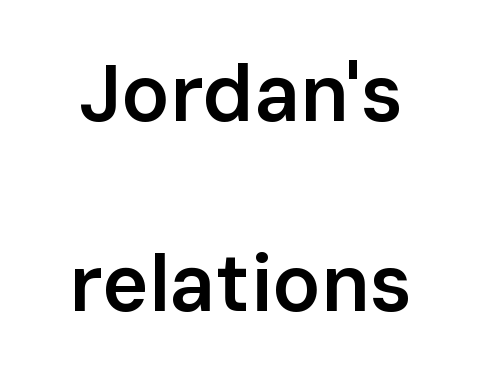
Q: Is the text bold? A: Semi-bold.
Q: Is the text italic (slanted)? A: No, it is upright.
Q: Is the typeface a serif or a sans-serif typeface? A: Sans-serif.
Q: Is the text underlined? A: No.
Q: Is the spacing between letters normal or unusually wide? A: Normal.
Q: Is the spacing between lines tight, normal or loose? A: Loose.
Q: Width (condensed, normal, or wide)? A: Normal.
Q: Stroke contrast? A: Low.
Q: x-height? A: Medium.
Q: Monospaced? A: No.
